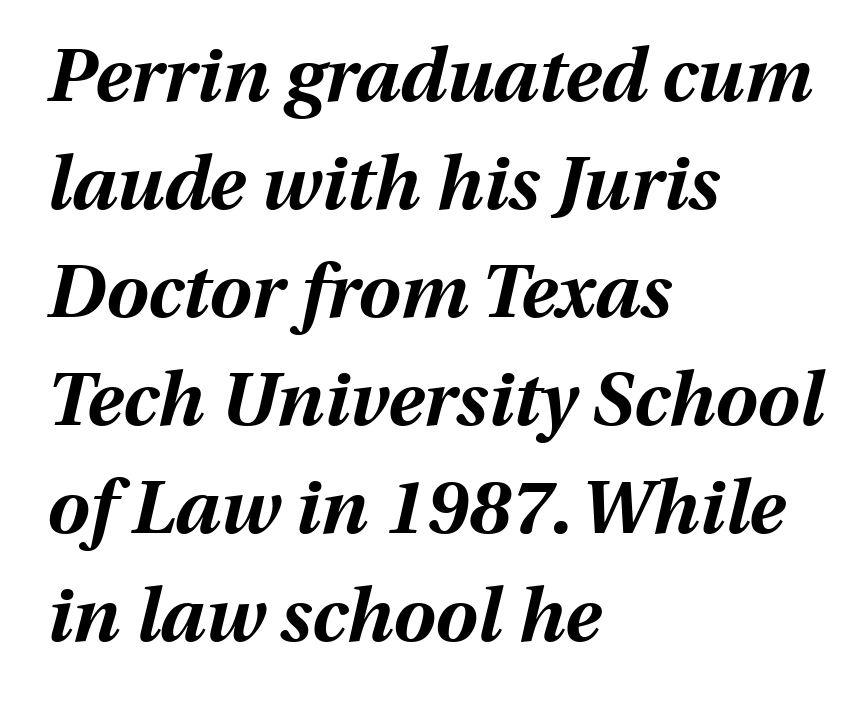
Q: Is the text bold? A: Yes.
Q: Is the text italic (slanted)? A: Yes, it leans right by about 13 degrees.
Q: Is the text underlined? A: No.
Q: How is the paragraph aligned? A: Left-aligned.
Q: Is the spacing between letters normal or unusually wide? A: Normal.
Q: Is the spacing between lines tight, normal or loose? A: Normal.
Q: Width (condensed, normal, or wide)? A: Normal.
Q: Stroke contrast? A: Medium.
Q: x-height? A: Medium.
Q: Monospaced? A: No.
